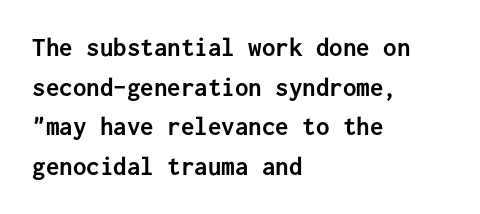
{"italic": "no", "bold": "yes", "underline": "no", "align": "left", "line_spacing": "normal", "line_spacing_ratio": 1.47, "letter_spacing": "normal", "letter_spacing_em": 0.0, "glyph_px": 27}
